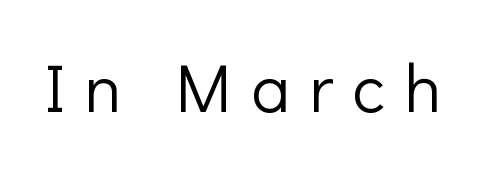
Q: Is the text bold? A: No.
Q: Is the text italic (slanted)? A: No, it is upright.
Q: Is the typeface a serif or a sans-serif typeface? A: Sans-serif.
Q: Is the text underlined? A: No.
Q: Is the spacing between letters normal or unusually wide? A: Unusually wide.
Q: Width (condensed, normal, or wide)? A: Normal.
Q: Stroke contrast? A: Low.
Q: x-height? A: Medium.
Q: Monospaced? A: No.
